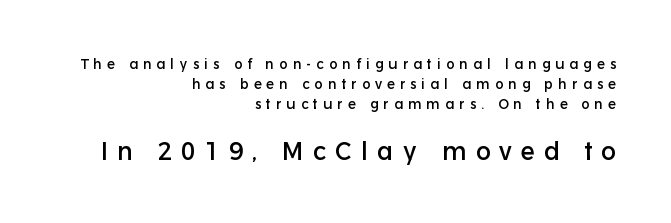
The image shows 25 px text type, upright; set right-aligned, normal line spacing (1.43x), unusually wide letter spacing (+0.36 em), not underlined; the second (bottom) block is 1.79x larger.
